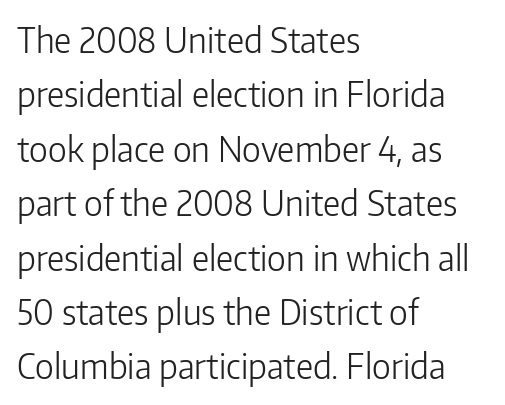
Q: Is the text bold? A: No.
Q: Is the text italic (slanted)? A: No, it is upright.
Q: Is the typeface a serif or a sans-serif typeface? A: Sans-serif.
Q: Is the text underlined? A: No.
Q: How is the paragraph aligned? A: Left-aligned.
Q: Is the spacing between letters normal or unusually wide? A: Normal.
Q: Is the spacing between lines tight, normal or loose? A: Normal.
Q: Width (condensed, normal, or wide)? A: Normal.
Q: Stroke contrast? A: Low.
Q: x-height? A: Medium.
Q: Monospaced? A: No.
